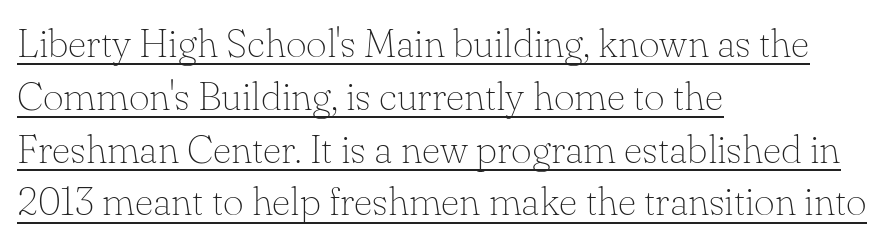
{"serif": "yes", "italic": "no", "bold": "no", "weight": "thin", "width": "normal", "stroke_contrast": "low", "x_height": "small", "monospaced": "no", "underline": "yes", "align": "left", "line_spacing": "normal", "line_spacing_ratio": 1.32, "letter_spacing": "normal", "letter_spacing_em": 0.0, "glyph_px": 40}
